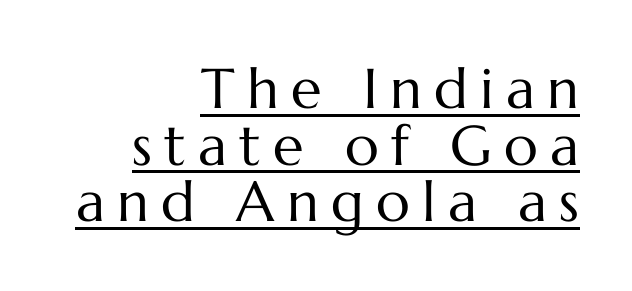
Q: Is the text bold? A: No.
Q: Is the text italic (slanted)? A: No, it is upright.
Q: Is the text underlined? A: Yes.
Q: How is the paragraph aligned? A: Right-aligned.
Q: Is the spacing between letters normal or unusually wide? A: Unusually wide.
Q: Is the spacing between lines tight, normal or loose? A: Tight.
Q: Width (condensed, normal, or wide)? A: Normal.
Q: Stroke contrast? A: Medium.
Q: x-height? A: Medium.
Q: Monospaced? A: No.
